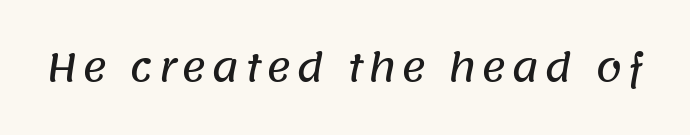
The image shows 38 px sans-serif type; set not underlined; low stroke contrast and a large x-height.
